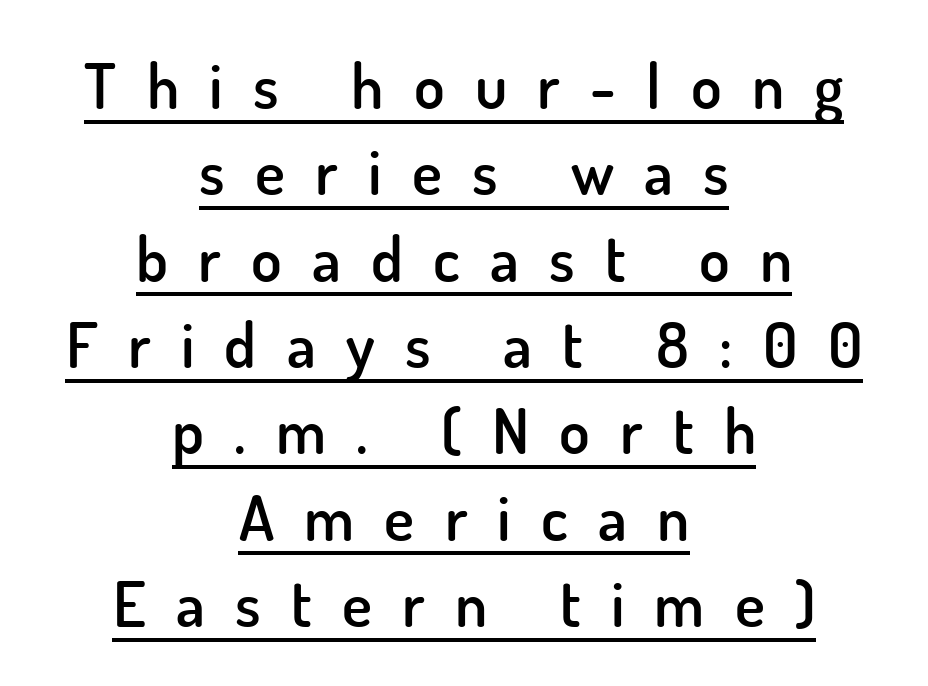
Q: Is the text bold? A: Semi-bold.
Q: Is the text italic (slanted)? A: No, it is upright.
Q: Is the typeface a serif or a sans-serif typeface? A: Sans-serif.
Q: Is the text underlined? A: Yes.
Q: How is the paragraph aligned? A: Centered.
Q: Is the spacing between letters normal or unusually wide? A: Unusually wide.
Q: Is the spacing between lines tight, normal or loose? A: Normal.
Q: Width (condensed, normal, or wide)? A: Normal.
Q: Stroke contrast? A: Low.
Q: x-height? A: Small.
Q: Monospaced? A: No.
